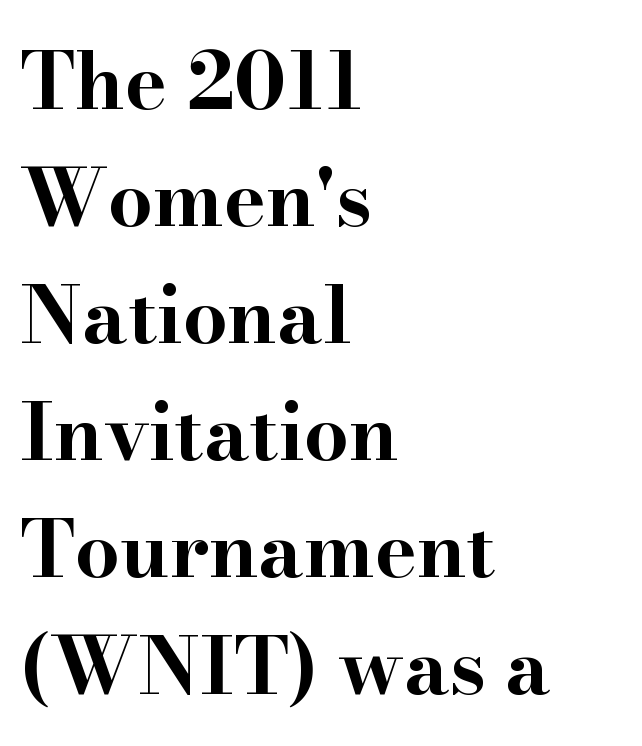
The image shows 79 px bold, wide serif type, upright; set left-aligned, normal line spacing (1.48x), normal letter spacing, not underlined; high stroke contrast and a small x-height.
